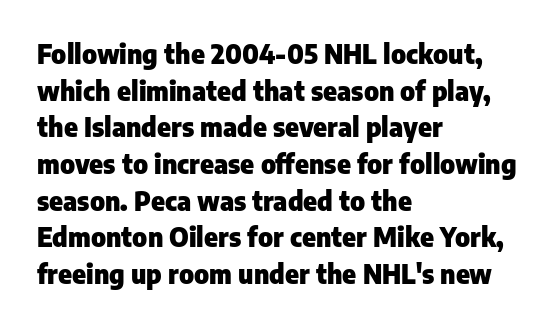
Q: Is the text bold? A: Yes.
Q: Is the text italic (slanted)? A: No, it is upright.
Q: Is the text underlined? A: No.
Q: How is the paragraph aligned? A: Left-aligned.
Q: Is the spacing between letters normal or unusually wide? A: Normal.
Q: Is the spacing between lines tight, normal or loose? A: Normal.
